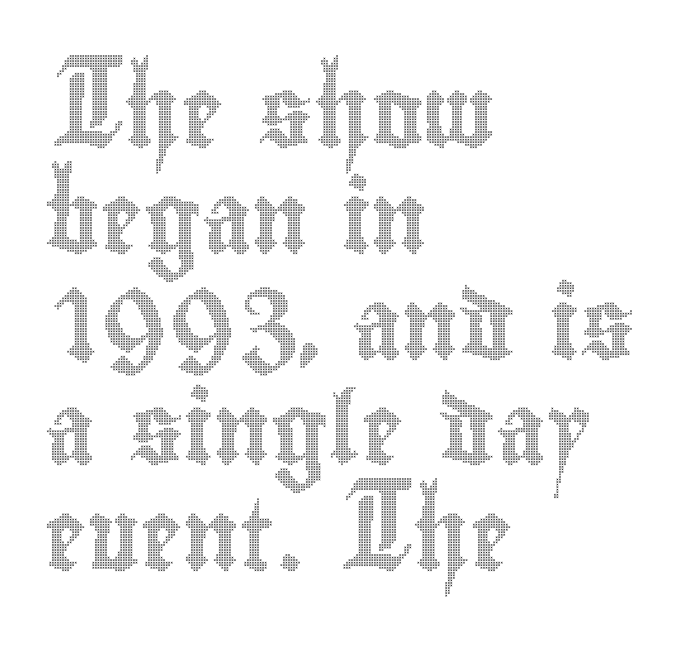
Honestly, the row spacing looks completely unremarkable. Casual observation: everything's shoved over to the left. Glyph-to-glyph distance matches everyday printed text. The passage shown is typed in a proportional face where columns would drift. The letters stand straight up with perfectly vertical stems.
